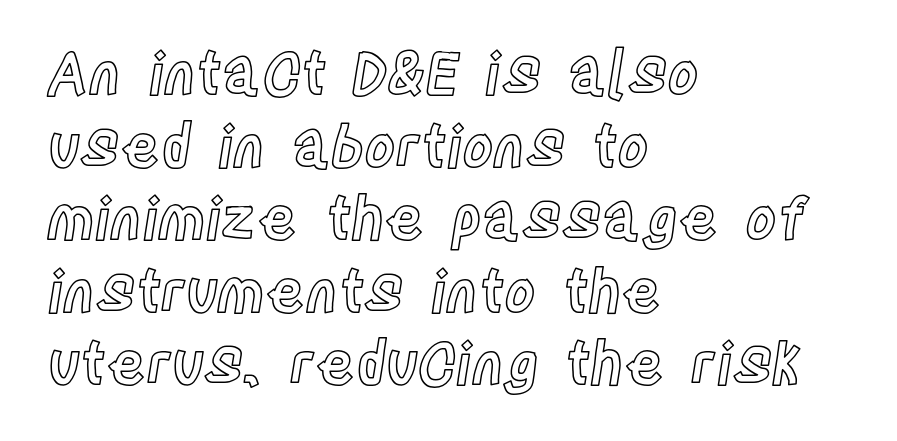
The image shows 59 px condensed type; set left-aligned, line spacing 1.23x, normal letter spacing, not underlined; a large x-height.
